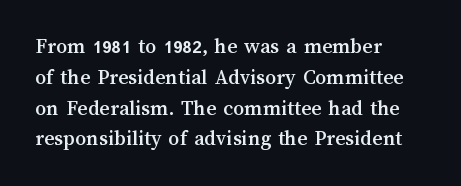
The image shows 22 px text type, upright; set left-aligned, normal line spacing (1.4x), normal letter spacing, not underlined.
